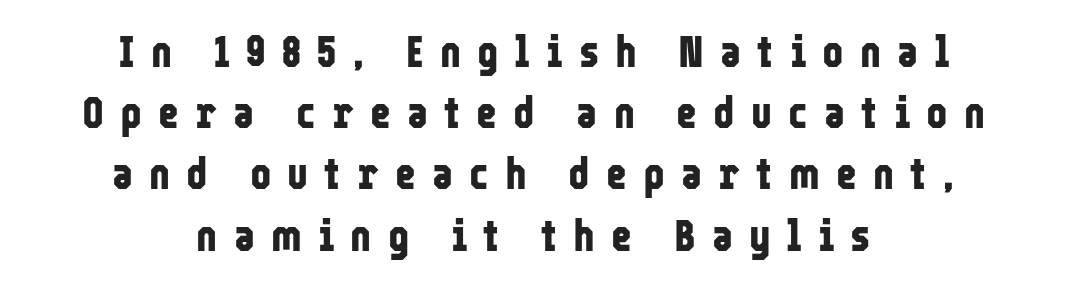
The image shows 45 px bold, condensed sans-serif type, upright; set centered, normal line spacing (1.36x), unusually wide letter spacing (+0.36 em), not underlined; low stroke contrast and a medium x-height.
